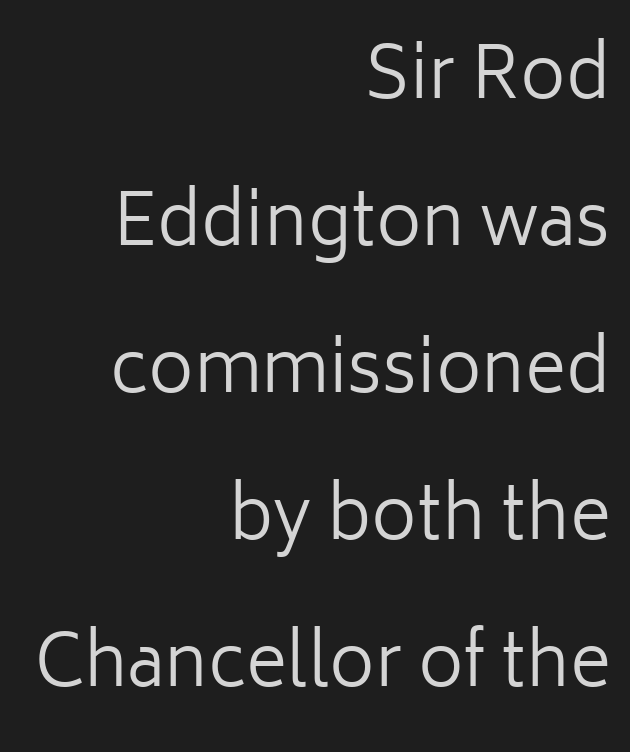
The image shows 70 px regular-weight sans-serif type, upright; set right-aligned, loose line spacing (2.1x), normal letter spacing, not underlined; low stroke contrast and a medium x-height.
